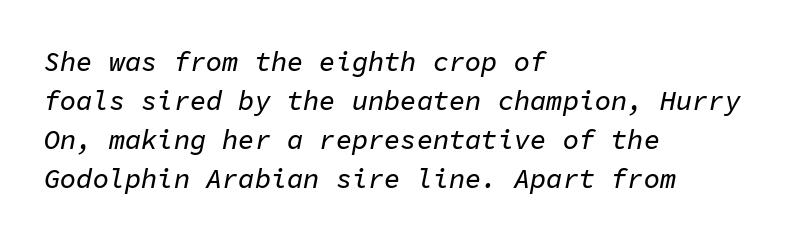
{"italic": "yes", "lean": "right", "slant_degrees": 11, "underline": "no", "align": "left", "line_spacing": "normal", "line_spacing_ratio": 1.44, "letter_spacing": "normal", "letter_spacing_em": 0.0, "glyph_px": 27}
